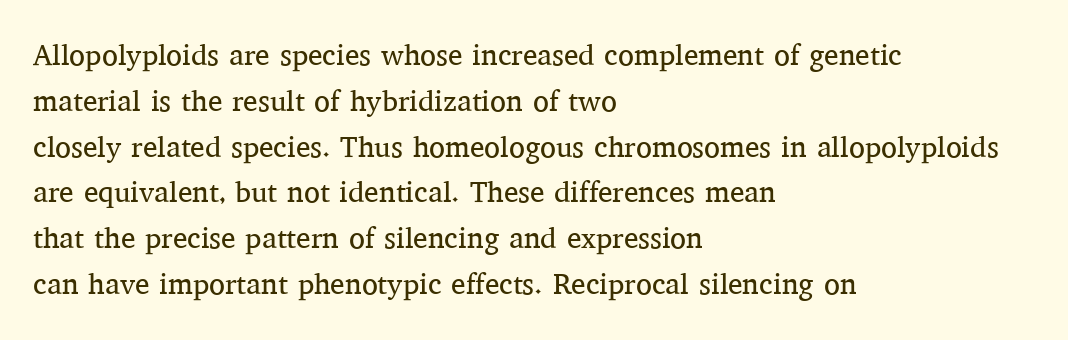
{"serif": "yes", "italic": "no", "bold": "no", "weight": "regular", "width": "normal", "stroke_contrast": "medium", "x_height": "medium", "monospaced": "no", "underline": "no", "align": "left", "line_spacing": "normal", "line_spacing_ratio": 1.58, "letter_spacing": "normal", "letter_spacing_em": 0.0, "glyph_px": 29}
